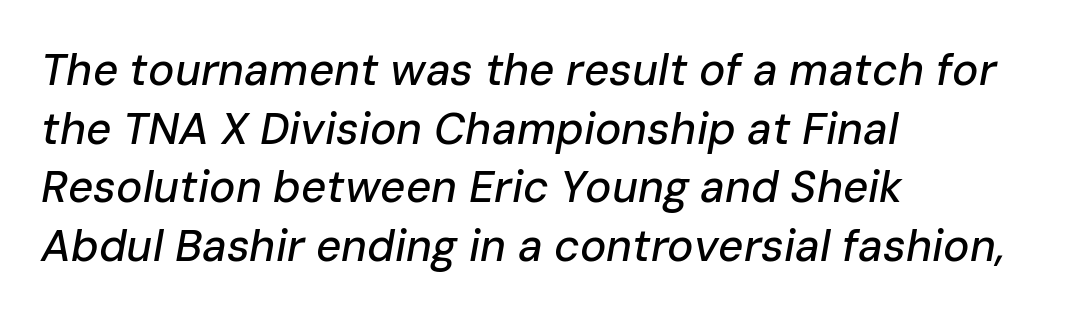
The image shows 44 px text type, italic (leaning right); set left-aligned, normal line spacing (1.33x), normal letter spacing, not underlined; low stroke contrast and a medium x-height.
